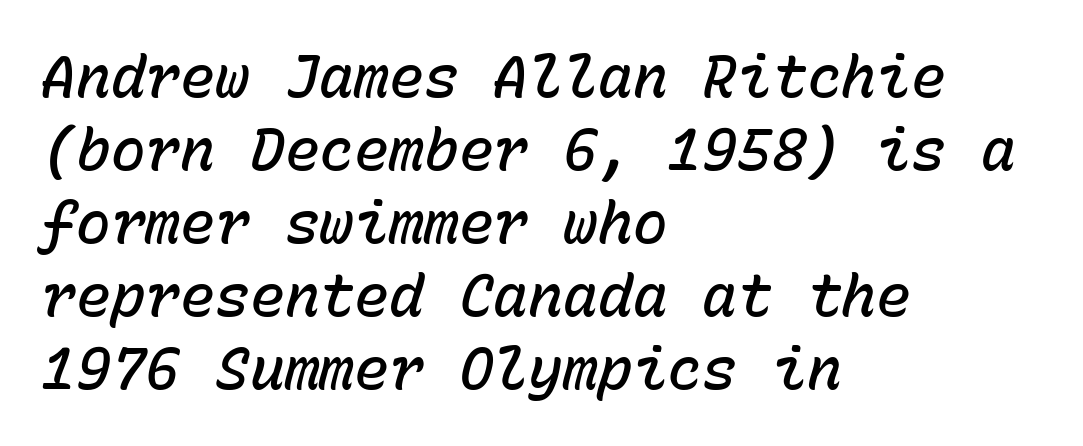
Students, note that the glyphs here touch the page at normal intervals. Characters are canted at an angle relative to the baseline's perpendicular. The characters look somewhat weighty, a semibold short of true bold. This sample has the even, mechanical cadence of fixed-width lettering. Regarding leading, the lines here are spaced in the standard way. The rendering anchors every line to the left-hand side.
